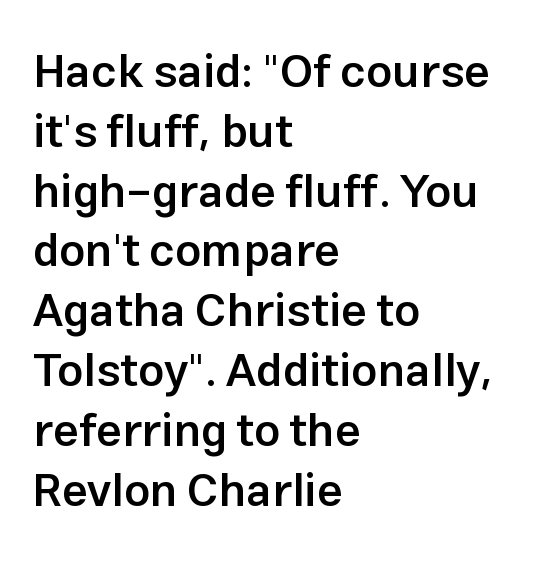
Q: Is the text bold? A: Semi-bold.
Q: Is the text italic (slanted)? A: No, it is upright.
Q: Is the typeface a serif or a sans-serif typeface? A: Sans-serif.
Q: Is the text underlined? A: No.
Q: How is the paragraph aligned? A: Left-aligned.
Q: Is the spacing between letters normal or unusually wide? A: Normal.
Q: Is the spacing between lines tight, normal or loose? A: Normal.
Q: Width (condensed, normal, or wide)? A: Normal.
Q: Stroke contrast? A: Low.
Q: x-height? A: Medium.
Q: Monospaced? A: No.
